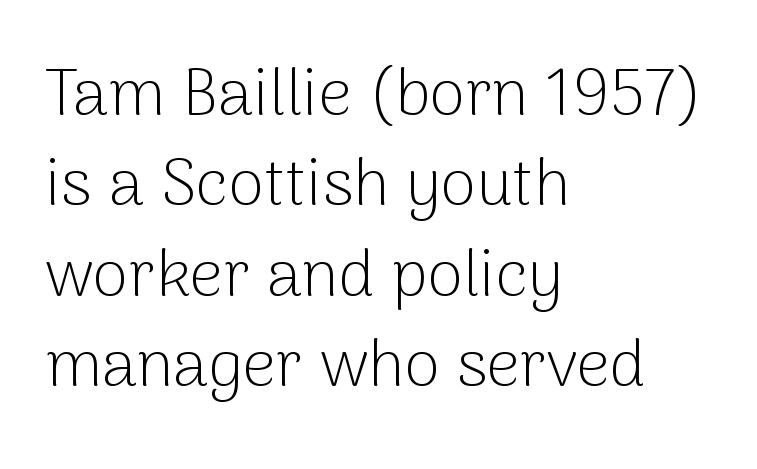
The image shows 65 px light sans-serif type, upright; set left-aligned, normal line spacing (1.39x), normal letter spacing, not underlined; low stroke contrast and a medium x-height.
